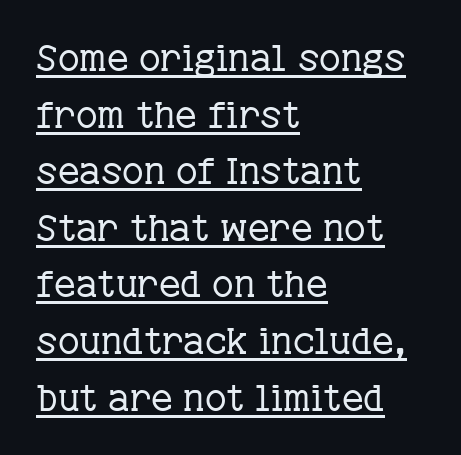
{"serif": "yes", "italic": "no", "bold": "no", "weight": "regular", "width": "normal", "stroke_contrast": "low", "x_height": "medium", "monospaced": "no", "underline": "yes", "align": "left", "line_spacing": "normal", "line_spacing_ratio": 1.53, "letter_spacing": "normal", "letter_spacing_em": 0.0, "glyph_px": 37}
